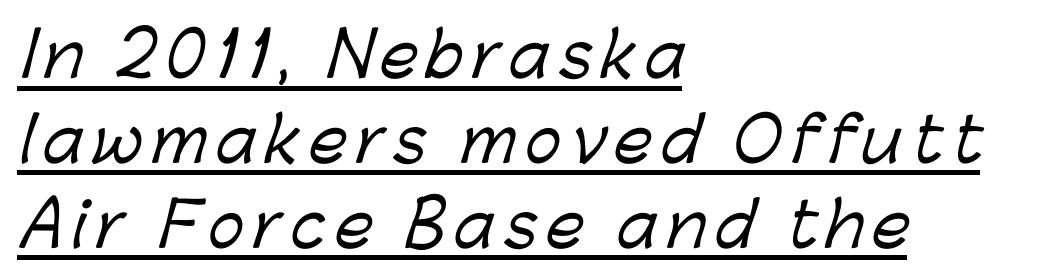
The image shows 61 px sans-serif type; set left-aligned, normal line spacing (1.39x), underlined; low stroke contrast and a medium x-height.
